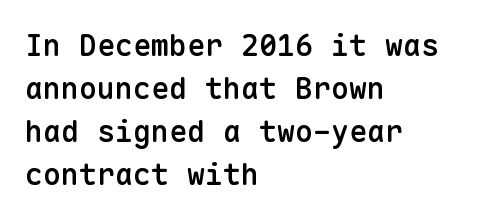
{"serif": "no", "italic": "no", "bold": "semi", "weight": "semibold", "width": "normal", "stroke_contrast": "low", "x_height": "medium", "monospaced": "yes", "underline": "no", "align": "left", "line_spacing": "normal", "line_spacing_ratio": 1.43, "letter_spacing": "normal", "letter_spacing_em": 0.0, "glyph_px": 30}
